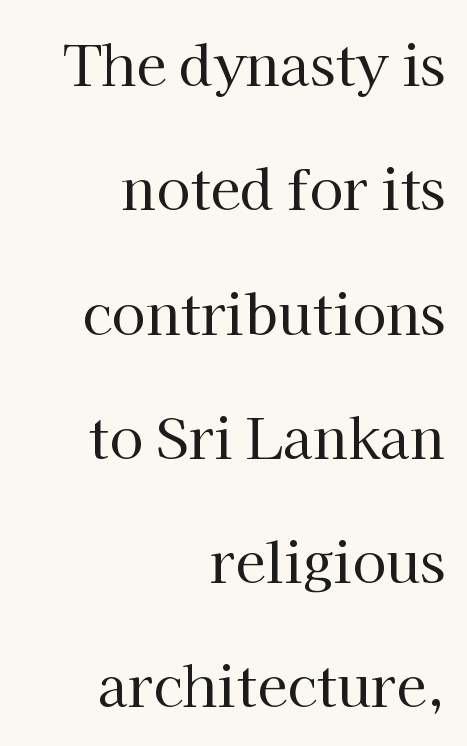
The image shows 55 px regular-weight serif type, upright; set right-aligned, loose line spacing (2.26x), normal letter spacing, not underlined; high stroke contrast and a medium x-height.
